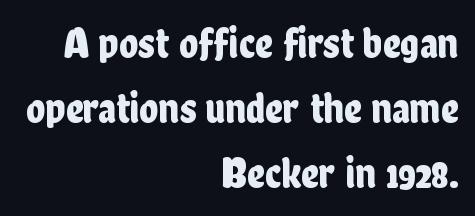
Q: Is the text italic (slanted)? A: No, it is upright.
Q: Is the typeface a serif or a sans-serif typeface? A: Sans-serif.
Q: Is the text underlined? A: No.
Q: How is the paragraph aligned? A: Right-aligned.
Q: Is the spacing between letters normal or unusually wide? A: Normal.
Q: Is the spacing between lines tight, normal or loose? A: Normal.
Q: Width (condensed, normal, or wide)? A: Condensed.
Q: Stroke contrast? A: Low.
Q: x-height? A: Medium.
Q: Monospaced? A: No.
